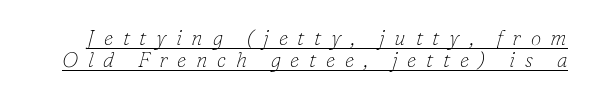
Q: Is the text bold? A: No.
Q: Is the text italic (slanted)? A: Yes, it leans right by about 16 degrees.
Q: Is the text underlined? A: Yes.
Q: Is the spacing between letters normal or unusually wide? A: Unusually wide.
Q: Is the spacing between lines tight, normal or loose? A: Tight.
